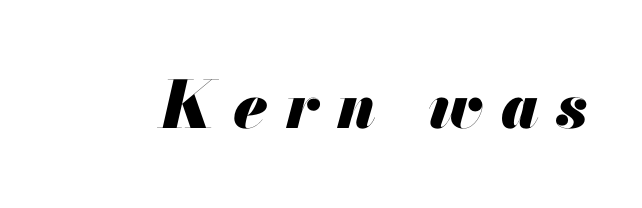
The image shows 65 px heavy type, italic (leaning right); set unusually wide letter spacing (+0.28 em), not underlined; medium stroke contrast and a small x-height.
